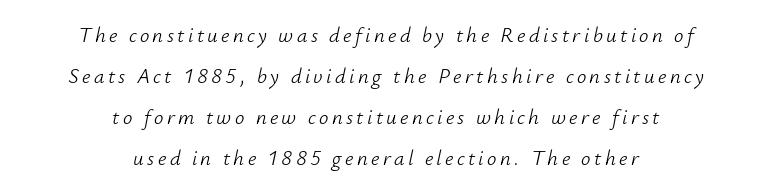
Q: Is the text bold? A: No.
Q: Is the text italic (slanted)? A: Yes, it leans right by about 12 degrees.
Q: Is the text underlined? A: No.
Q: How is the paragraph aligned? A: Centered.
Q: Is the spacing between lines tight, normal or loose? A: Loose.
